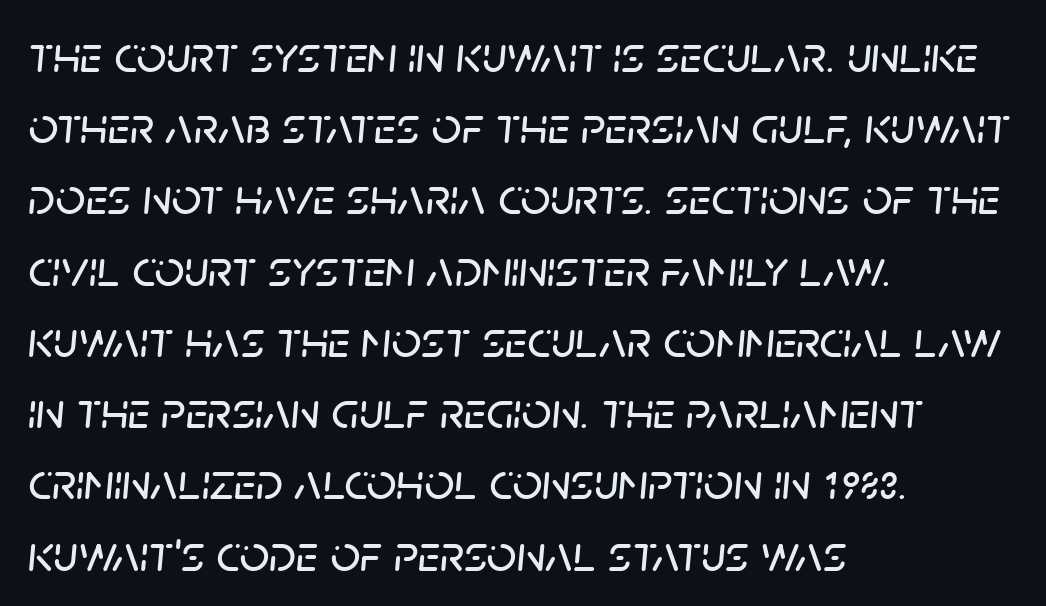
{"italic": "yes", "lean": "right", "slant_degrees": 5, "width": "normal", "stroke_contrast": "low", "x_height": "large", "monospaced": "no", "underline": "no", "align": "left", "line_spacing": "normal", "line_spacing_ratio": 1.37, "letter_spacing": "normal", "letter_spacing_em": 0.0, "glyph_px": 52}
